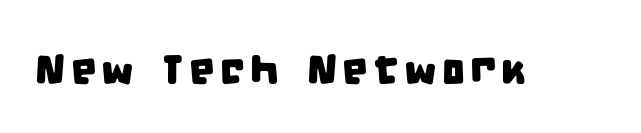
The characters display no serif detailing; their extremities are plain. The face used here is proportionally spaced, like ordinary book or web type. This rendering features lettering with no underline.
